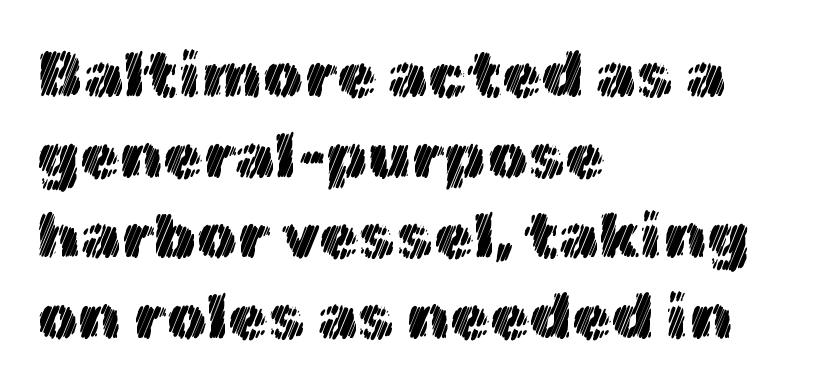
The letters stand straight up with perfectly vertical stems. The space between consecutive lines is moderate. A typesetter would call this proportional, since set widths differ per character. The rendering anchors every line to the left-hand side. The zone under the glyphs is completely vacant. Each word holds together tightly as a unit, with standard inter-letter gaps.
